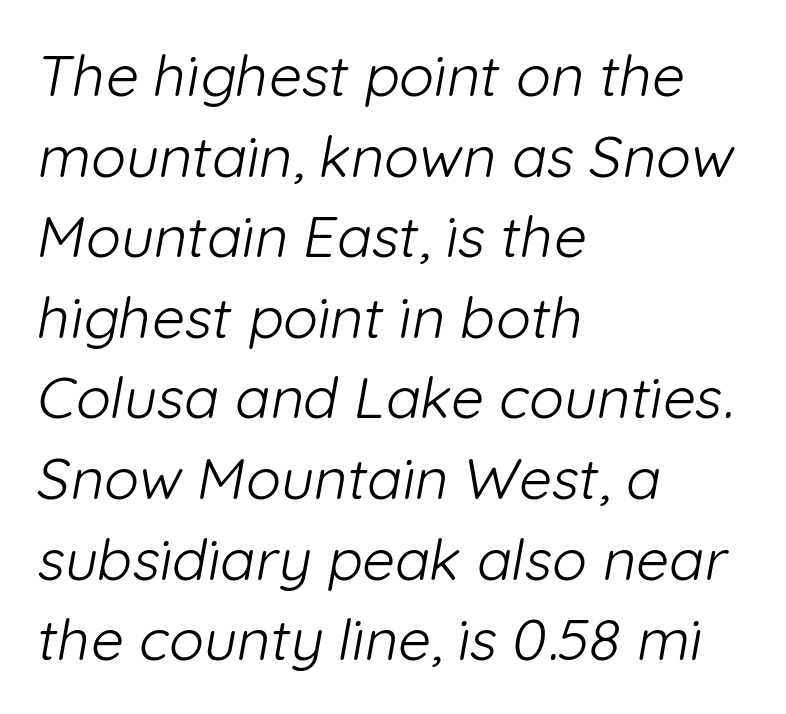
Q: Is the text bold? A: No.
Q: Is the typeface a serif or a sans-serif typeface? A: Sans-serif.
Q: Is the text underlined? A: No.
Q: How is the paragraph aligned? A: Left-aligned.
Q: Is the spacing between letters normal or unusually wide? A: Normal.
Q: Is the spacing between lines tight, normal or loose? A: Normal.
Q: Width (condensed, normal, or wide)? A: Normal.
Q: Stroke contrast? A: Low.
Q: x-height? A: Medium.
Q: Monospaced? A: No.
